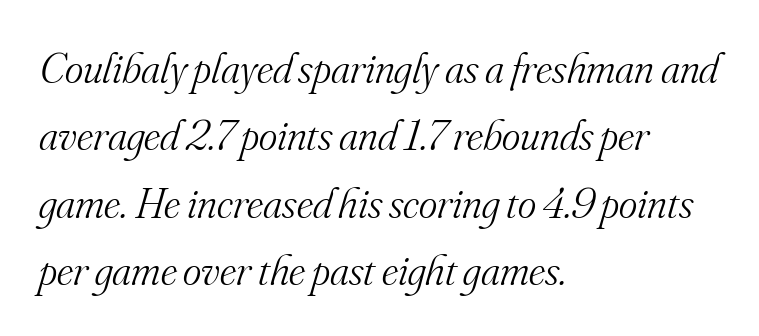
{"serif": "yes", "italic": "yes", "lean": "right", "slant_degrees": 16, "bold": "no", "weight": "light", "width": "normal", "stroke_contrast": "medium", "x_height": "small", "monospaced": "no", "underline": "no", "align": "left", "line_spacing": "normal", "line_spacing_ratio": 1.53, "letter_spacing": "normal", "letter_spacing_em": 0.0, "glyph_px": 44}
